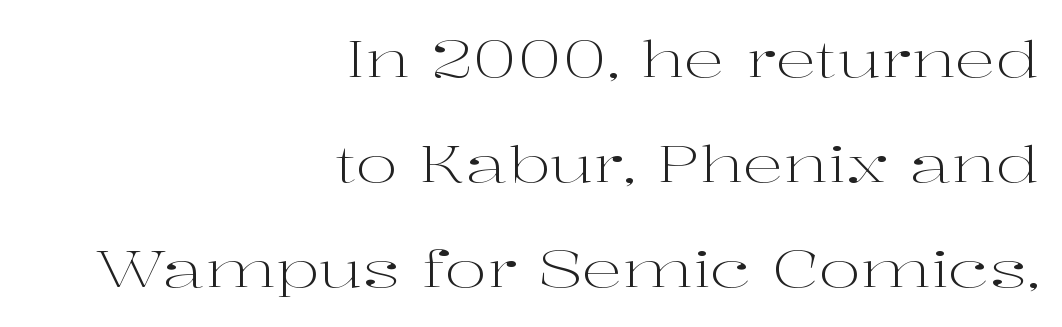
{"serif": "yes", "italic": "no", "bold": "no", "weight": "light", "width": "wide", "stroke_contrast": "high", "x_height": "medium", "monospaced": "no", "underline": "no", "align": "right", "line_spacing": "loose", "line_spacing_ratio": 2.06, "letter_spacing": "normal", "letter_spacing_em": 0.0, "glyph_px": 51}
